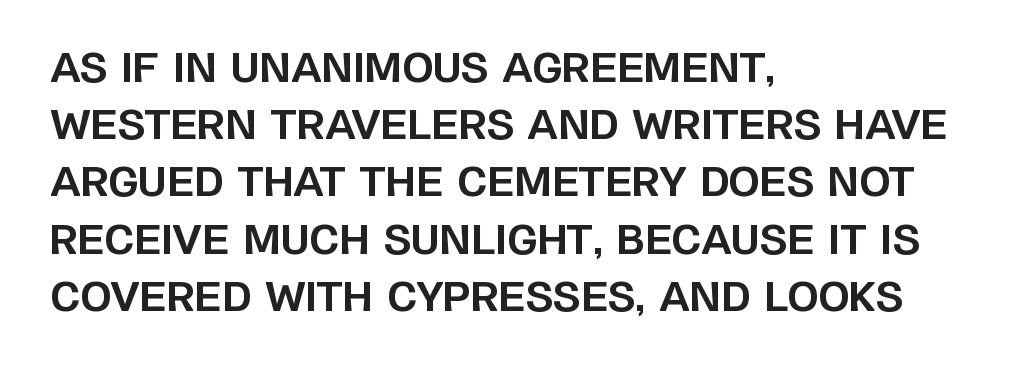
The image shows 40 px bold sans-serif type, upright; set left-aligned, normal line spacing (1.43x), normal letter spacing, not underlined; low stroke contrast and a large x-height.
